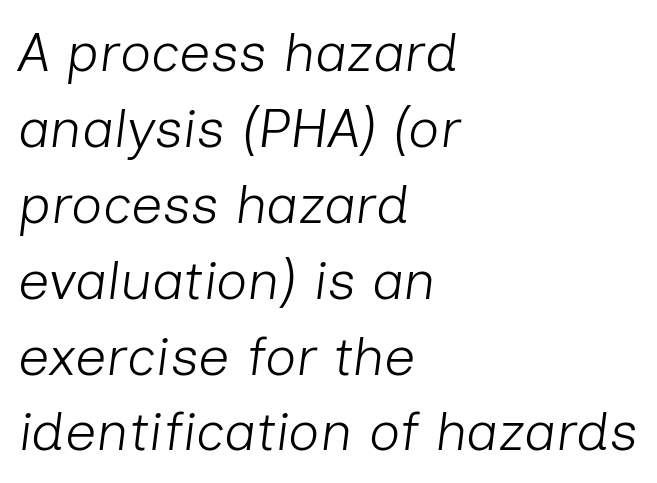
The image shows 55 px light type, italic (leaning right); set left-aligned, normal line spacing (1.38x), normal letter spacing, not underlined; low stroke contrast and a medium x-height.
